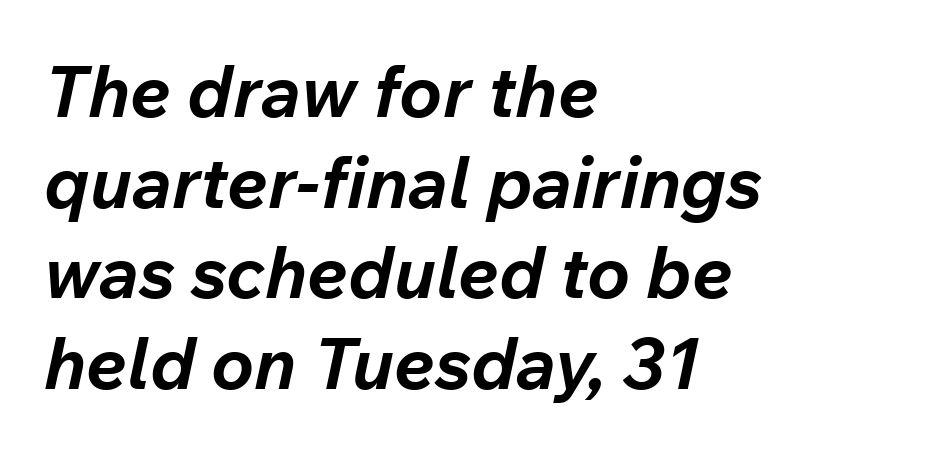
Q: Is the text bold? A: Yes.
Q: Is the text italic (slanted)? A: Yes, it leans right by about 12 degrees.
Q: Is the text underlined? A: No.
Q: How is the paragraph aligned? A: Left-aligned.
Q: Is the spacing between letters normal or unusually wide? A: Normal.
Q: Is the spacing between lines tight, normal or loose? A: Normal.
Q: Width (condensed, normal, or wide)? A: Normal.
Q: Stroke contrast? A: Low.
Q: x-height? A: Medium.
Q: Monospaced? A: No.
